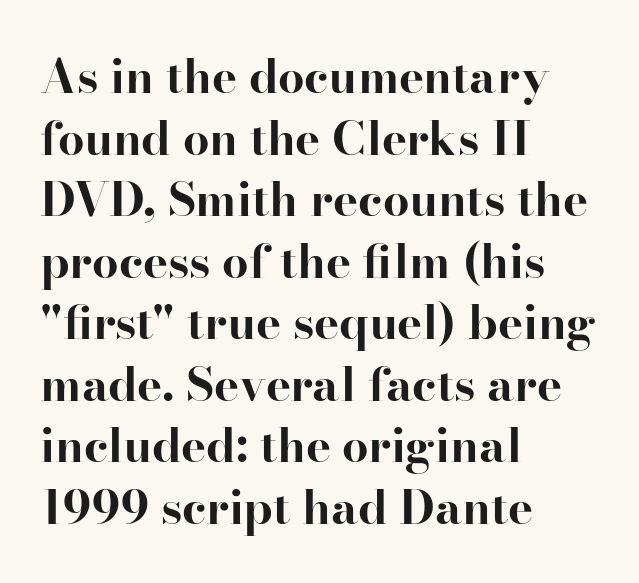
{"serif": "yes", "italic": "no", "bold": "yes", "weight": "bold", "width": "normal", "stroke_contrast": "high", "x_height": "small", "monospaced": "no", "underline": "no", "align": "left", "line_spacing": "normal", "line_spacing_ratio": 1.31, "letter_spacing": "normal", "letter_spacing_em": 0.0, "glyph_px": 47}
